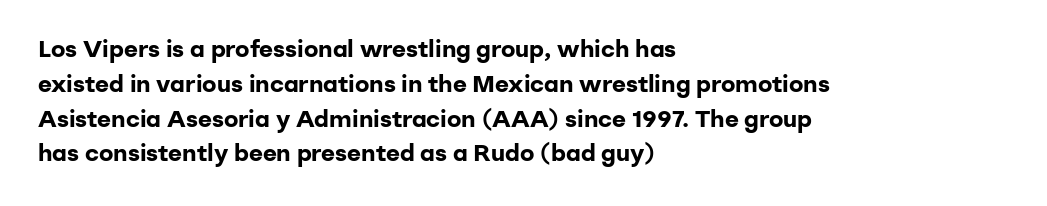
{"italic": "no", "bold": "yes", "underline": "no", "align": "left", "line_spacing": "normal", "line_spacing_ratio": 1.45, "letter_spacing": "normal", "letter_spacing_em": 0.0, "glyph_px": 24}
